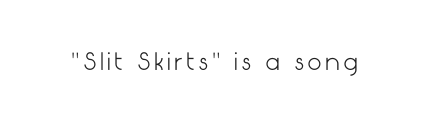
{"italic": "no", "bold": "no", "underline": "no", "glyph_px": 23}
